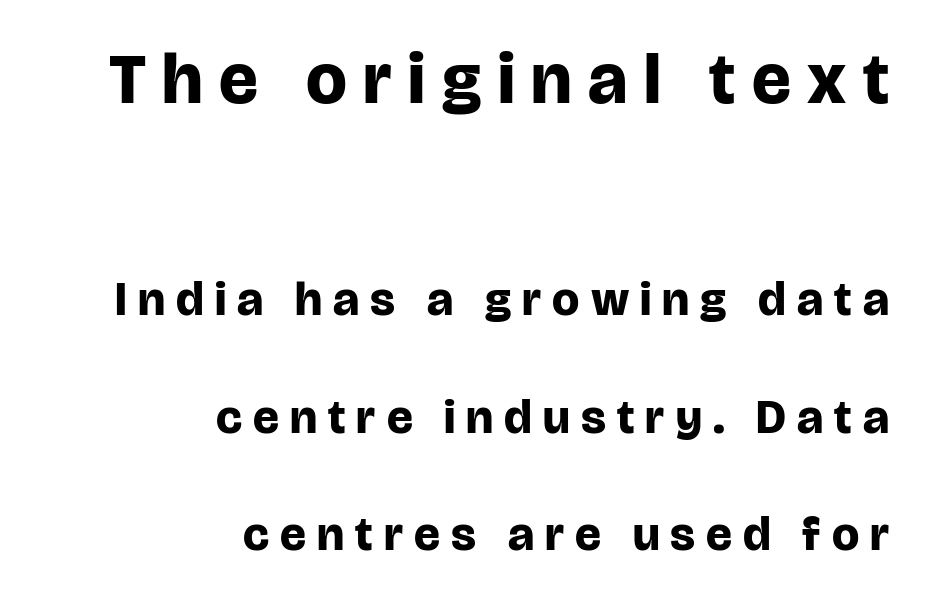
The image shows 72 px bold sans-serif type, upright; set right-aligned, loose line spacing (2.45x), unusually wide letter spacing (+0.23 em), not underlined; the first (top) block is 1.5x larger; low stroke contrast and a large x-height.
